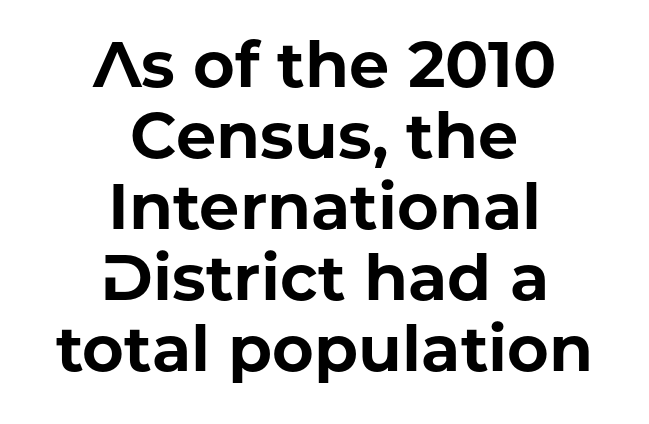
Q: Is the text bold? A: Yes.
Q: Is the text italic (slanted)? A: No, it is upright.
Q: Is the typeface a serif or a sans-serif typeface? A: Sans-serif.
Q: Is the text underlined? A: No.
Q: How is the paragraph aligned? A: Centered.
Q: Is the spacing between letters normal or unusually wide? A: Normal.
Q: Is the spacing between lines tight, normal or loose? A: Tight.
Q: Width (condensed, normal, or wide)? A: Normal.
Q: Stroke contrast? A: Low.
Q: x-height? A: Medium.
Q: Monospaced? A: No.
